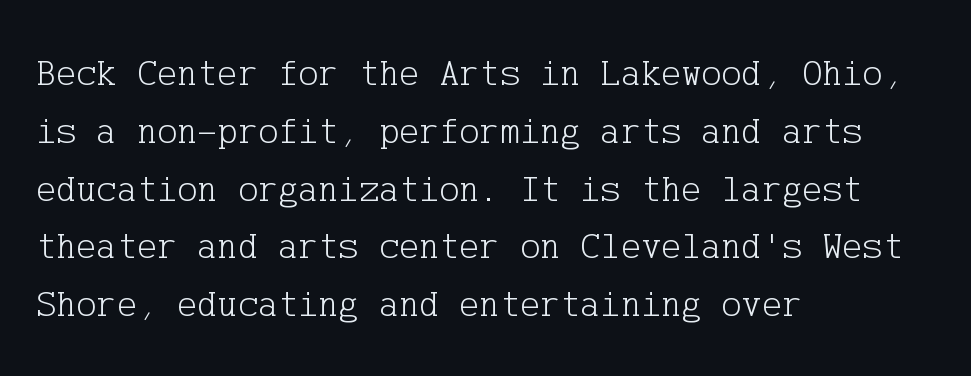
{"serif": "yes", "italic": "no", "bold": "no", "weight": "light", "width": "normal", "stroke_contrast": "low", "x_height": "medium", "underline": "no", "align": "left", "line_spacing": "normal", "line_spacing_ratio": 1.52, "letter_spacing": "normal", "letter_spacing_em": 0.0, "glyph_px": 38}
